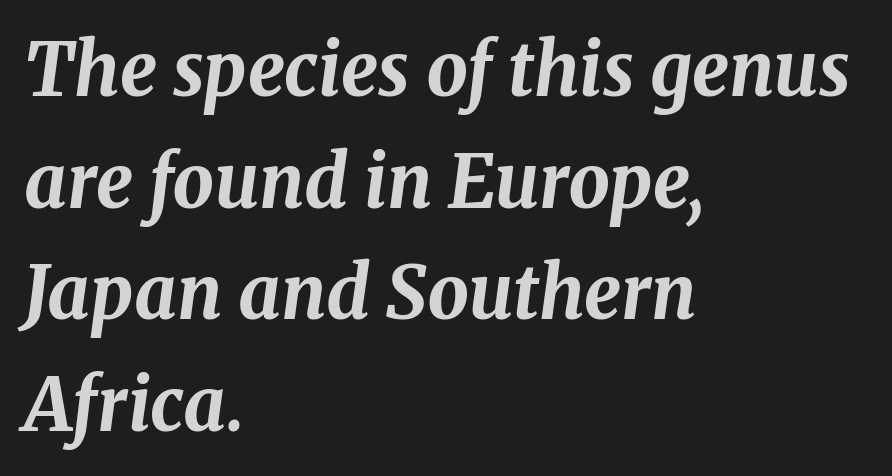
Q: Is the text bold? A: Yes.
Q: Is the text italic (slanted)? A: Yes, it leans right by about 8 degrees.
Q: Is the text underlined? A: No.
Q: How is the paragraph aligned? A: Left-aligned.
Q: Is the spacing between letters normal or unusually wide? A: Normal.
Q: Is the spacing between lines tight, normal or loose? A: Normal.
Q: Width (condensed, normal, or wide)? A: Normal.
Q: Stroke contrast? A: Medium.
Q: x-height? A: Medium.
Q: Monospaced? A: No.
